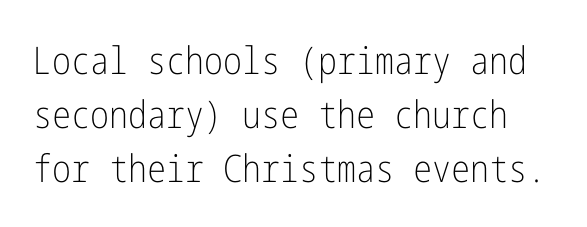
The image shows 38 px light, condensed sans-serif type, upright; set normal line spacing (1.42x), normal letter spacing, not underlined; low stroke contrast and a medium x-height.
